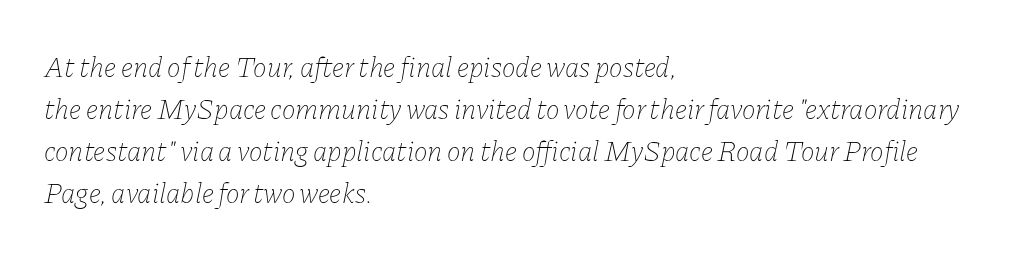
The image shows 29 px thin type, italic (leaning right); set left-aligned, normal line spacing (1.45x), normal letter spacing, not underlined; low stroke contrast and a medium x-height.
